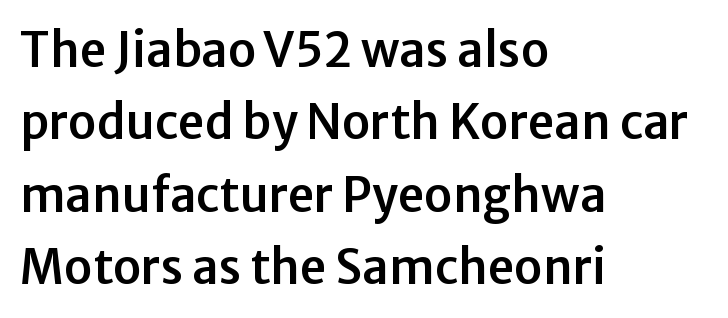
{"serif": "no", "italic": "no", "width": "normal", "stroke_contrast": "low", "x_height": "medium", "monospaced": "no", "underline": "no", "align": "left", "line_spacing": "normal", "line_spacing_ratio": 1.54, "letter_spacing": "normal", "letter_spacing_em": 0.0, "glyph_px": 47}
